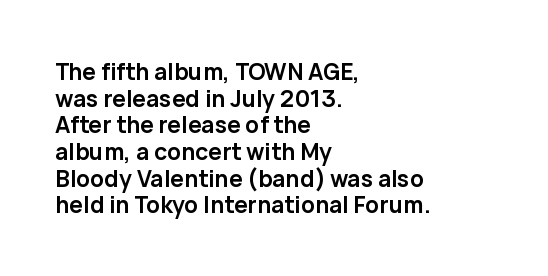
{"italic": "no", "bold": "yes", "underline": "no", "align": "left", "line_spacing_ratio": 1.16, "letter_spacing": "normal", "letter_spacing_em": 0.0, "glyph_px": 23}
